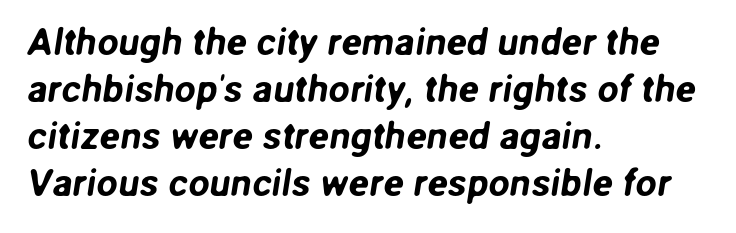
The glyphs in this specimen are sans serif. There is no visible air inserted between adjacent glyphs. A bare baseline throughout the passage. Line beginnings align vertically; line endings do not.
